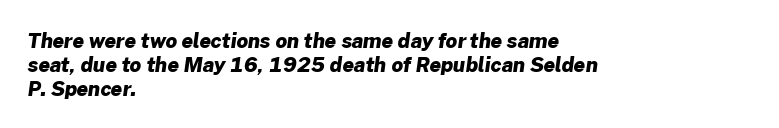
Q: Is the text bold? A: Yes.
Q: Is the text underlined? A: No.
Q: How is the paragraph aligned? A: Left-aligned.
Q: Is the spacing between letters normal or unusually wide? A: Normal.
